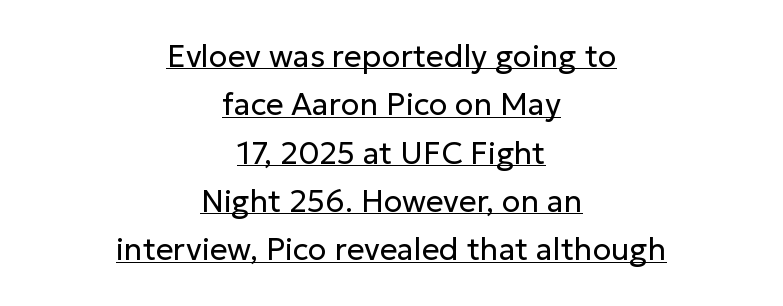
A continuous stroke trails under the words, as in a hyperlink. The face used here is a sans, in the tradition of grotesques and geometrics. The letters advance in unequal steps, a hallmark of proportional type. Does the leading feel generous? No, just average. Ink coverage per letter is moderate at most. Every stem runs plumb, perpendicular to the baseline.
